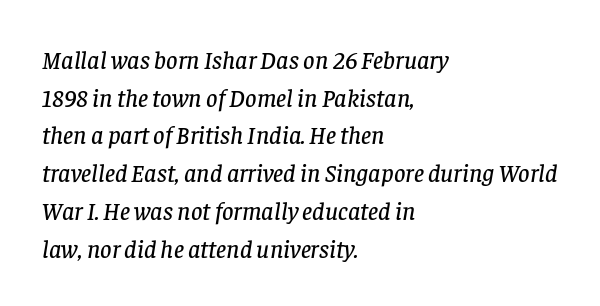
A clean baseline with only descenders dipping below it. Looking at the ascenders, they clearly lean. Teacher's note: observe the even left margin — that is flush-left alignment. A typesetter would call this zero additional tracking.
